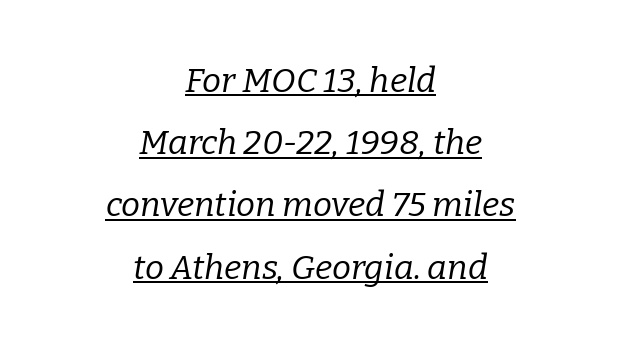
{"serif": "yes", "italic": "yes", "lean": "right", "slant_degrees": 9, "bold": "no", "weight": "regular", "width": "normal", "stroke_contrast": "low", "x_height": "medium", "monospaced": "no", "underline": "yes", "align": "center", "line_spacing_ratio": 1.83, "letter_spacing": "normal", "letter_spacing_em": 0.0, "glyph_px": 34}
